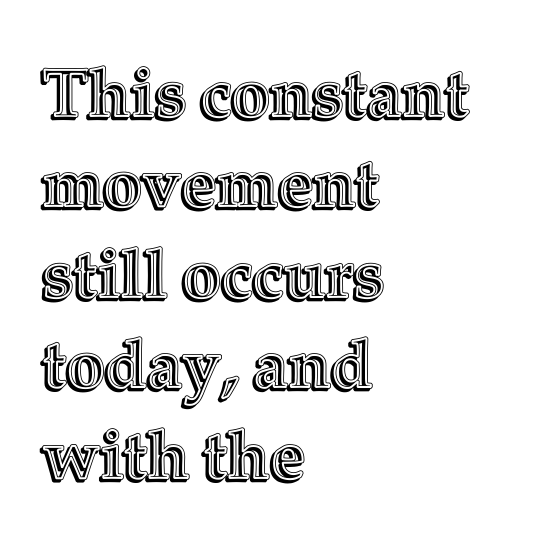
Regular leading. There is no visible air inserted between adjacent glyphs. The string is rendered with underlining switched off. The passage shown is typed in a proportional face where columns would drift. One-word summary of the alignment: left. The type sits square on the baseline with zero lean.
